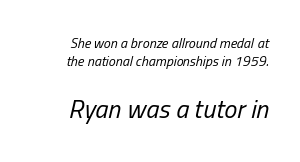
The image shows 26 px text type, italic (leaning right); set right-aligned, normal line spacing (1.27x), normal letter spacing, not underlined; the second (bottom) block is 1.86x larger.
